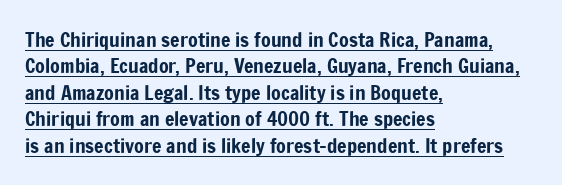
{"italic": "no", "underline": "yes", "align": "left", "line_spacing": "normal", "line_spacing_ratio": 1.32, "letter_spacing": "normal", "letter_spacing_em": 0.0, "glyph_px": 20}
